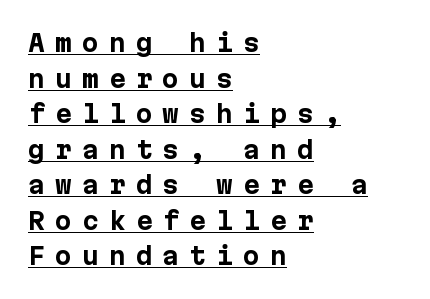
Q: Is the text bold? A: Yes.
Q: Is the text italic (slanted)? A: No, it is upright.
Q: Is the text underlined? A: Yes.
Q: How is the paragraph aligned? A: Left-aligned.
Q: Is the spacing between letters normal or unusually wide? A: Unusually wide.
Q: Is the spacing between lines tight, normal or loose? A: Normal.
